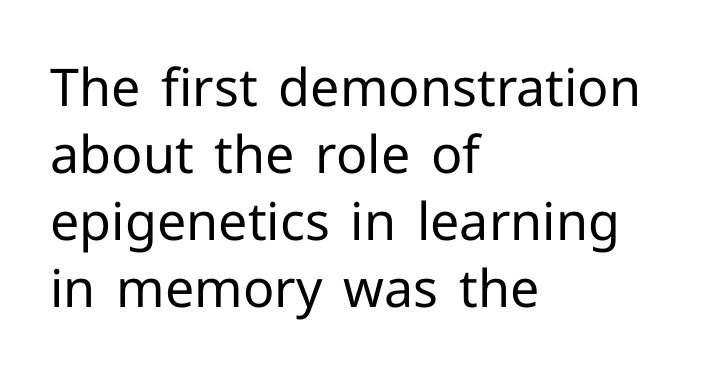
The image shows 52 px regular-weight sans-serif type, upright; set left-aligned, normal line spacing (1.29x), normal letter spacing, not underlined; low stroke contrast and a medium x-height.
